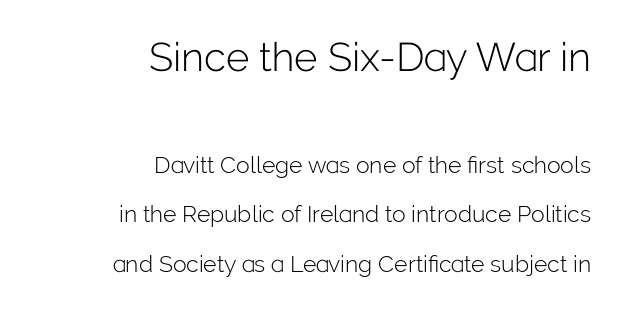
Q: Is the text bold? A: No.
Q: Is the text italic (slanted)? A: No, it is upright.
Q: Is the typeface a serif or a sans-serif typeface? A: Sans-serif.
Q: Is the text underlined? A: No.
Q: How is the paragraph aligned? A: Right-aligned.
Q: Is the spacing between letters normal or unusually wide? A: Normal.
Q: Is the spacing between lines tight, normal or loose? A: Loose.
Q: Which block of text is set in a larger size, the first (top) or the second (bottom)? A: The first (top) one.
Q: Width (condensed, normal, or wide)? A: Normal.
Q: Stroke contrast? A: Low.
Q: x-height? A: Medium.
Q: Monospaced? A: No.
